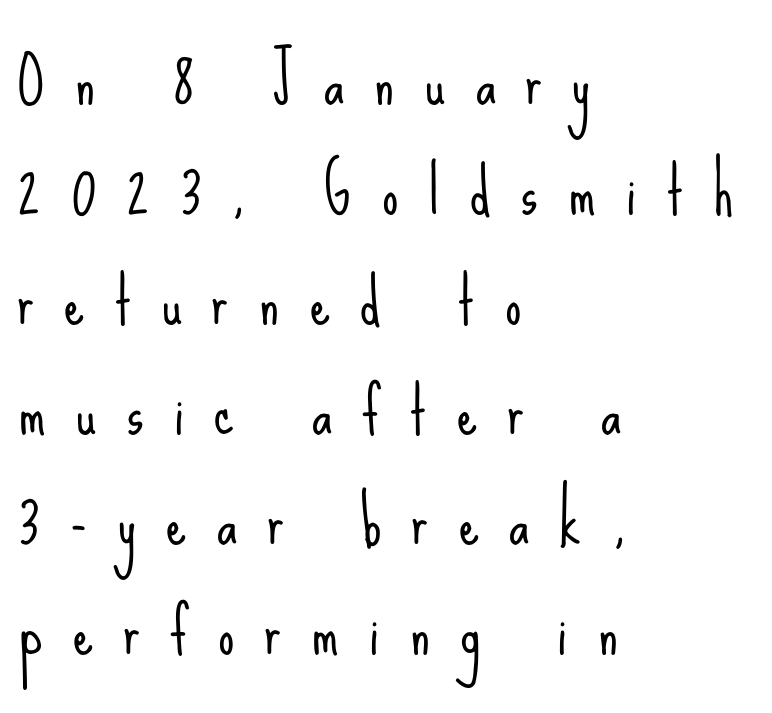
{"serif": "no", "italic": "no", "bold": "no", "weight": "light", "width": "condensed", "stroke_contrast": "low", "x_height": "small", "monospaced": "no", "underline": "no", "align": "left", "line_spacing_ratio": 1.72, "letter_spacing": "wide", "letter_spacing_em": 0.48, "glyph_px": 64}
